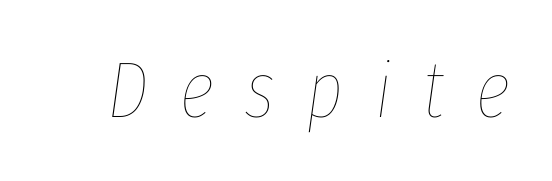
The image shows 79 px thin, condensed type, italic (leaning right); set unusually wide letter spacing (+0.4 em), not underlined; low stroke contrast and a medium x-height.
